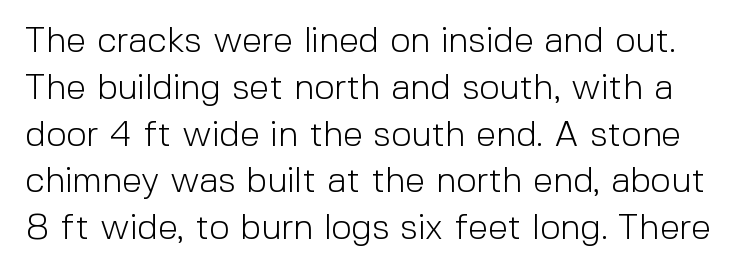
Q: Is the text bold? A: No.
Q: Is the text italic (slanted)? A: No, it is upright.
Q: Is the typeface a serif or a sans-serif typeface? A: Sans-serif.
Q: Is the text underlined? A: No.
Q: Is the spacing between letters normal or unusually wide? A: Normal.
Q: Is the spacing between lines tight, normal or loose? A: Normal.
Q: Width (condensed, normal, or wide)? A: Normal.
Q: x-height? A: Medium.
Q: Monospaced? A: No.
